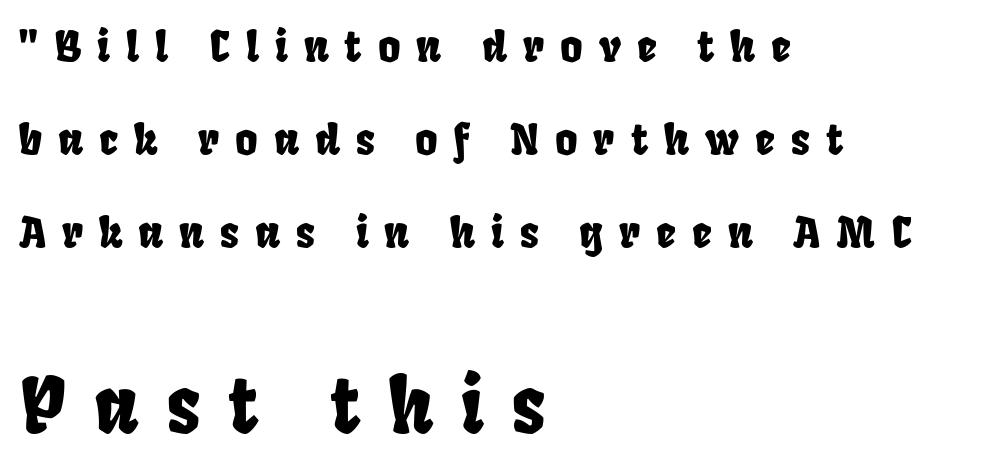
The image shows 76 px condensed sans-serif type; set left-aligned, loose line spacing (2.16x), unusually wide letter spacing (+0.37 em), not underlined; the second (bottom) block is 1.77x larger; low stroke contrast and a large x-height.
